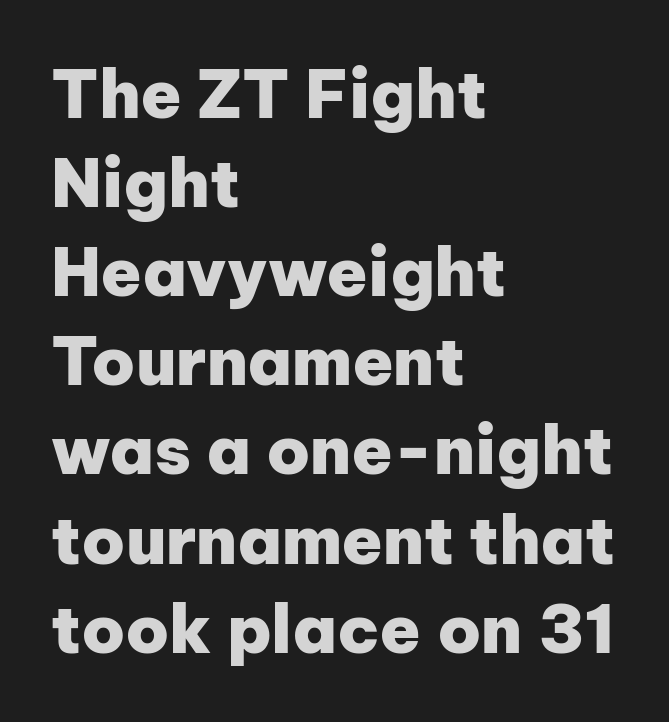
Q: Is the text bold? A: Yes.
Q: Is the text italic (slanted)? A: No, it is upright.
Q: Is the typeface a serif or a sans-serif typeface? A: Sans-serif.
Q: Is the text underlined? A: No.
Q: How is the paragraph aligned? A: Left-aligned.
Q: Is the spacing between letters normal or unusually wide? A: Normal.
Q: Is the spacing between lines tight, normal or loose? A: Normal.
Q: Width (condensed, normal, or wide)? A: Normal.
Q: Stroke contrast? A: Low.
Q: x-height? A: Medium.
Q: Monospaced? A: No.
